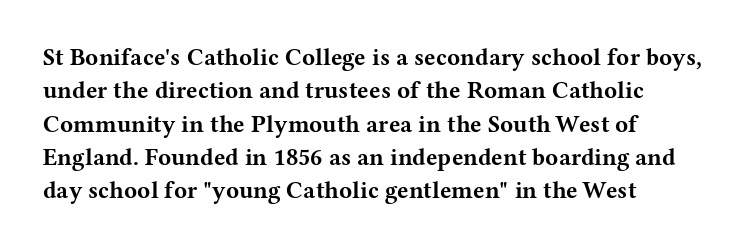
The image shows 24 px bold type, upright; set left-aligned, normal line spacing (1.39x), normal letter spacing, not underlined.
